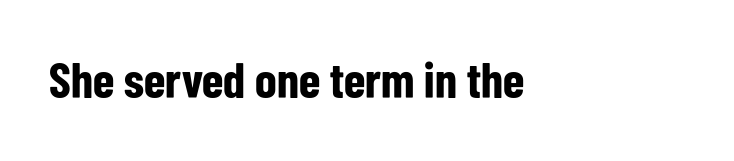
Q: Is the text bold? A: Yes.
Q: Is the text italic (slanted)? A: No, it is upright.
Q: Is the typeface a serif or a sans-serif typeface? A: Sans-serif.
Q: Is the text underlined? A: No.
Q: How is the paragraph aligned? A: Left-aligned.
Q: Is the spacing between letters normal or unusually wide? A: Normal.
Q: Width (condensed, normal, or wide)? A: Condensed.
Q: Stroke contrast? A: Low.
Q: x-height? A: Medium.
Q: Monospaced? A: No.
